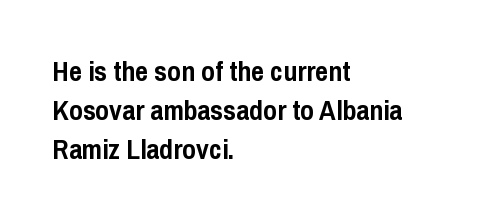
The image shows 28 px semibold, condensed sans-serif type, upright; set left-aligned, normal line spacing (1.39x), normal letter spacing, not underlined; low stroke contrast and a medium x-height.
